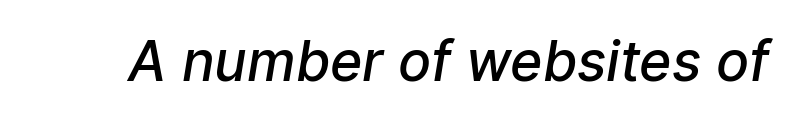
The image shows 55 px semibold sans-serif type; set normal letter spacing, not underlined; low stroke contrast and a medium x-height.
